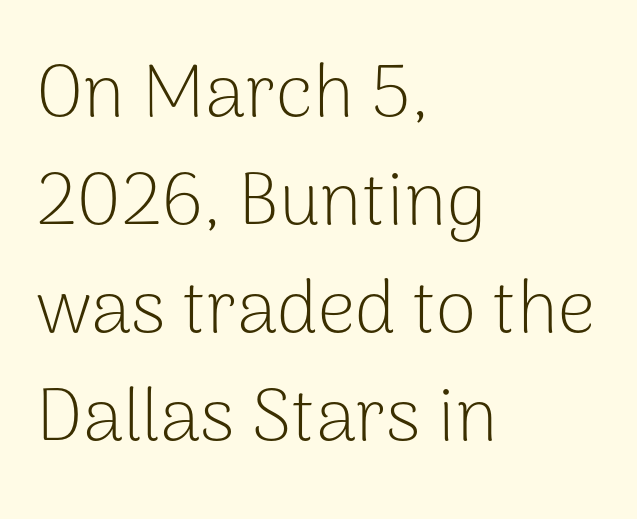
The image shows 74 px light sans-serif type, upright; set left-aligned, normal line spacing (1.46x), normal letter spacing, not underlined; low stroke contrast and a medium x-height.
